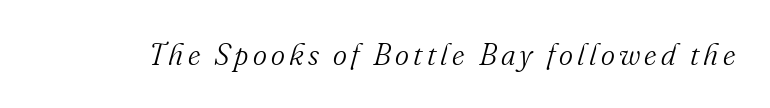
{"serif": "yes", "italic": "yes", "lean": "right", "slant_degrees": 16, "bold": "no", "weight": "light", "width": "normal", "stroke_contrast": "medium", "x_height": "small", "monospaced": "no", "underline": "no", "glyph_px": 30}
